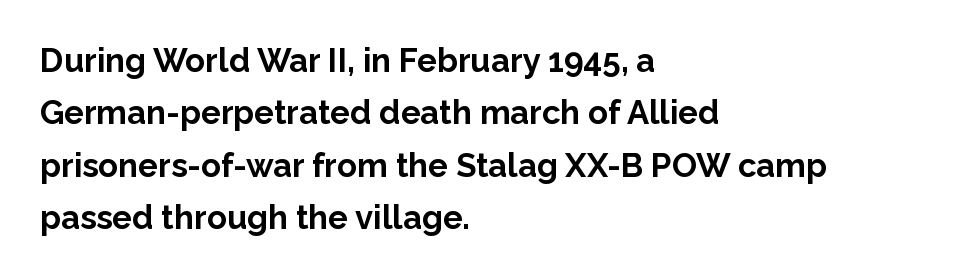
What weight is shown? A full bold with thick strokes. Every stem runs plumb, perpendicular to the baseline. Is this a sans? Yes — the strokes have no serifs. Here the glyphs are tracked normally, forming tight word shapes. Has an underline been added? It has not.
